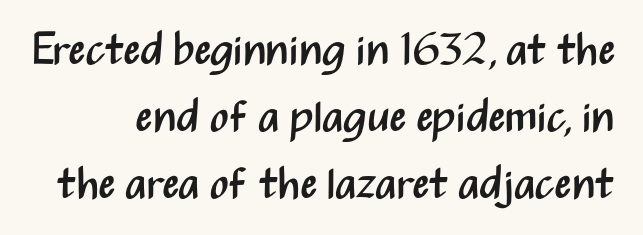
{"serif": "no", "italic": "no", "bold": "no", "weight": "regular", "width": "condensed", "stroke_contrast": "medium", "x_height": "medium", "monospaced": "no", "underline": "no", "line_spacing": "normal", "line_spacing_ratio": 1.52, "letter_spacing": "normal", "letter_spacing_em": 0.0, "glyph_px": 44}
